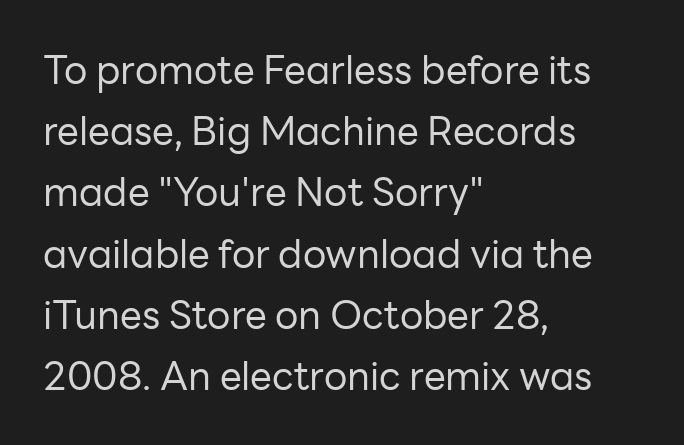
Q: Is the text bold? A: No.
Q: Is the text italic (slanted)? A: No, it is upright.
Q: Is the typeface a serif or a sans-serif typeface? A: Sans-serif.
Q: Is the text underlined? A: No.
Q: How is the paragraph aligned? A: Left-aligned.
Q: Is the spacing between letters normal or unusually wide? A: Normal.
Q: Is the spacing between lines tight, normal or loose? A: Normal.
Q: Width (condensed, normal, or wide)? A: Normal.
Q: Stroke contrast? A: Low.
Q: x-height? A: Medium.
Q: Monospaced? A: No.
